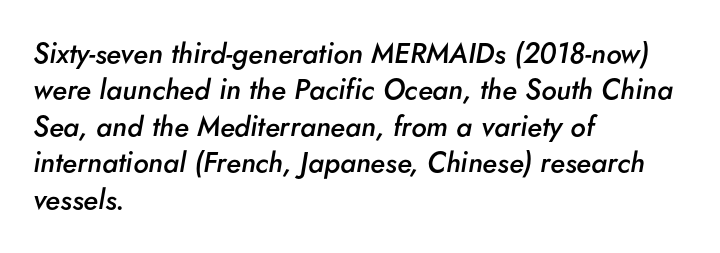
Look at the stroke-to-counter ratio: somewhat heavy, a semibold. All the whitespace from short lines collects on the right. Nothing unusual about the tracking: characters are spaced as the font intends. Interline gaps are of average width in this sample. This rendering features lettering with no underline.
